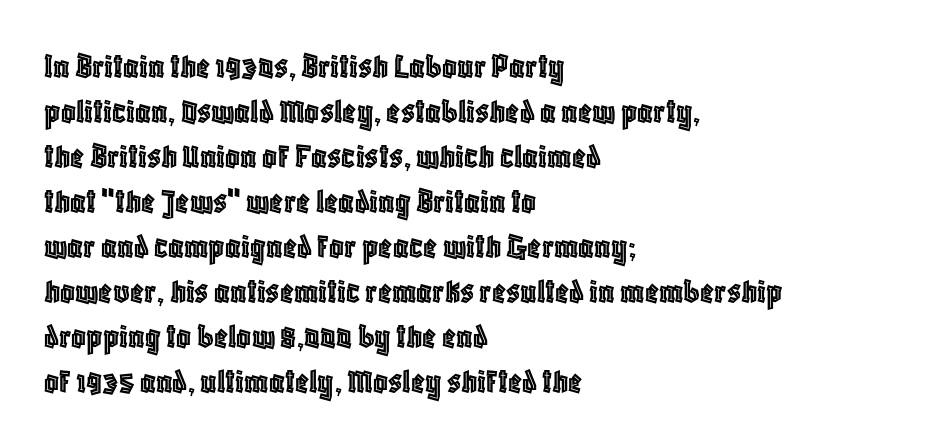
Q: Is the text italic (slanted)? A: No, it is upright.
Q: Is the text underlined? A: No.
Q: How is the paragraph aligned? A: Left-aligned.
Q: Is the spacing between letters normal or unusually wide? A: Normal.
Q: Is the spacing between lines tight, normal or loose? A: Normal.
Q: Width (condensed, normal, or wide)? A: Condensed.
Q: x-height? A: Large.
Q: Monospaced? A: No.
